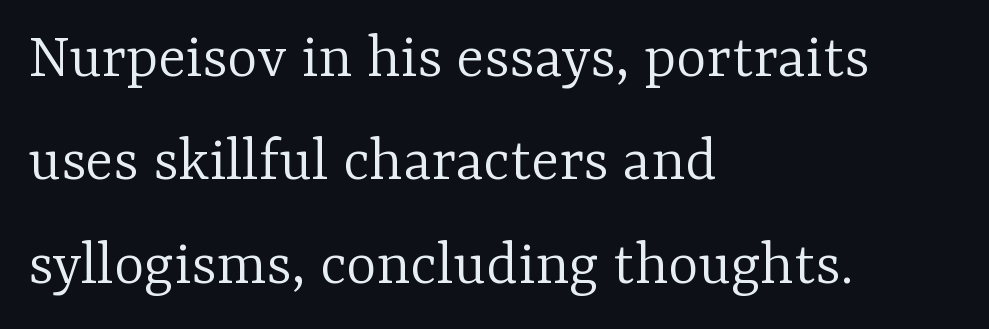
The image shows 65 px light serif type, upright; set left-aligned, normal line spacing (1.59x), normal letter spacing, not underlined; low stroke contrast and a medium x-height.
